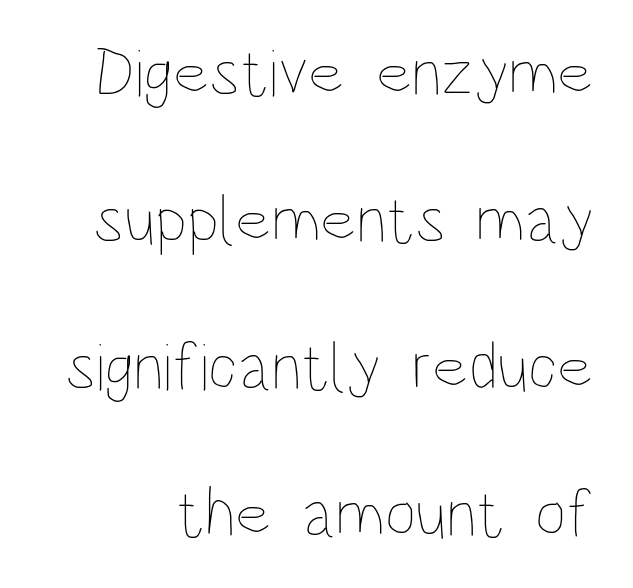
The image shows 68 px thin, condensed type, upright; set loose line spacing (2.16x), normal letter spacing, not underlined; low stroke contrast and a large x-height.
